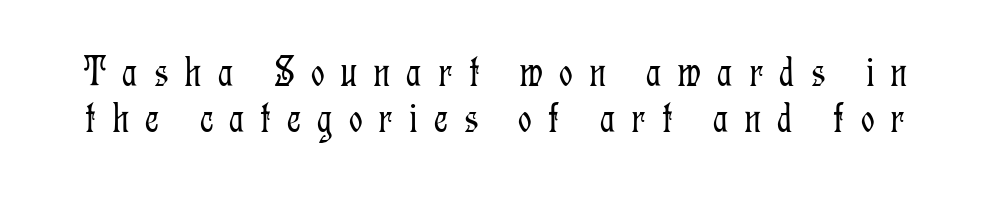
The image shows 43 px light, condensed serif type, upright; set tight line spacing (1.08x), unusually wide letter spacing (+0.37 em), not underlined; low stroke contrast and a medium x-height.
